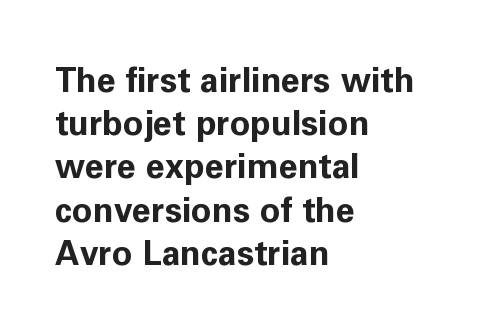
{"serif": "no", "italic": "no", "bold": "yes", "weight": "bold", "width": "normal", "stroke_contrast": "low", "x_height": "medium", "monospaced": "no", "underline": "no", "align": "left", "line_spacing": "normal", "line_spacing_ratio": 1.27, "letter_spacing": "normal", "letter_spacing_em": 0.0, "glyph_px": 34}
